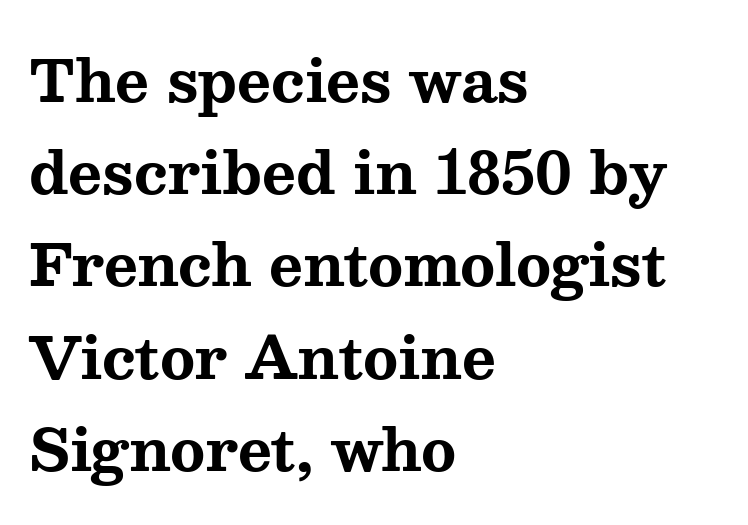
{"serif": "yes", "italic": "no", "bold": "yes", "weight": "bold", "width": "wide", "stroke_contrast": "medium", "x_height": "medium", "monospaced": "no", "underline": "no", "align": "left", "line_spacing": "normal", "line_spacing_ratio": 1.59, "letter_spacing": "normal", "letter_spacing_em": 0.0, "glyph_px": 58}
